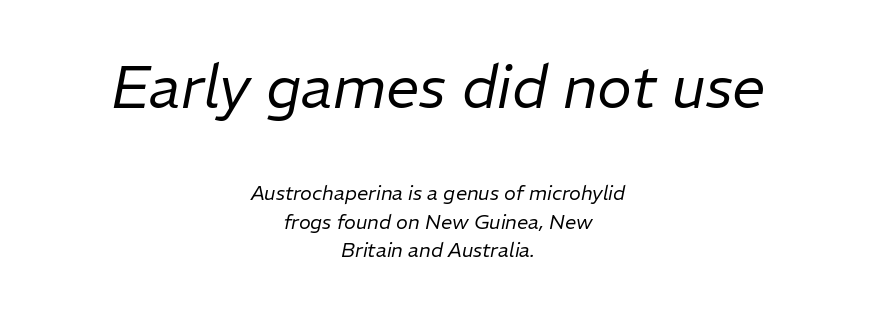
{"italic": "yes", "lean": "right", "slant_degrees": 11, "bold": "no", "weight": "regular", "width": "normal", "stroke_contrast": "low", "x_height": "medium", "monospaced": "no", "underline": "no", "align": "center", "line_spacing": "normal", "line_spacing_ratio": 1.41, "letter_spacing": "normal", "letter_spacing_em": 0.0, "larger_block": "first", "size_ratio": 2.95, "glyph_px": 59}
